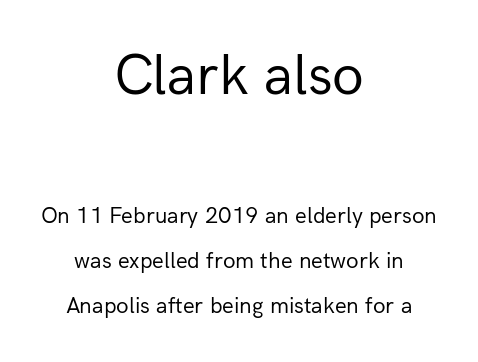
Both edges are ragged and mirror each other, which tells us the setting is centered. Rule under the text: the space is simply empty. The line-height multiplier appears high, well above default. Do the characters align in a grid? No, the font is proportional.
